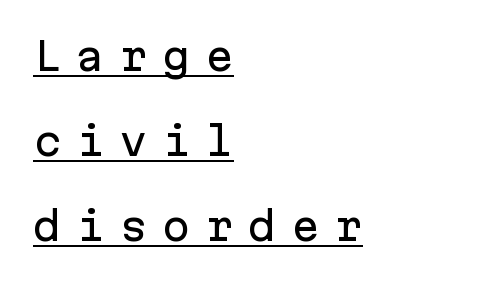
{"serif": "no", "italic": "no", "width": "normal", "stroke_contrast": "low", "x_height": "medium", "monospaced": "yes", "underline": "yes", "align": "left", "line_spacing": "loose", "line_spacing_ratio": 2.24, "letter_spacing": "wide", "letter_spacing_em": 0.38, "glyph_px": 38}
